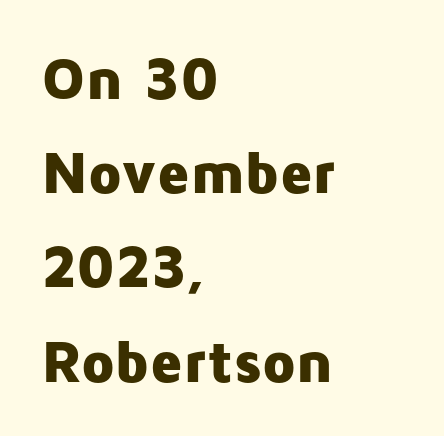
Q: Is the text bold? A: Yes.
Q: Is the text italic (slanted)? A: No, it is upright.
Q: Is the typeface a serif or a sans-serif typeface? A: Sans-serif.
Q: Is the text underlined? A: No.
Q: How is the paragraph aligned? A: Left-aligned.
Q: Is the spacing between letters normal or unusually wide? A: Normal.
Q: Is the spacing between lines tight, normal or loose? A: Normal.
Q: Width (condensed, normal, or wide)? A: Normal.
Q: Stroke contrast? A: Low.
Q: x-height? A: Medium.
Q: Monospaced? A: No.
